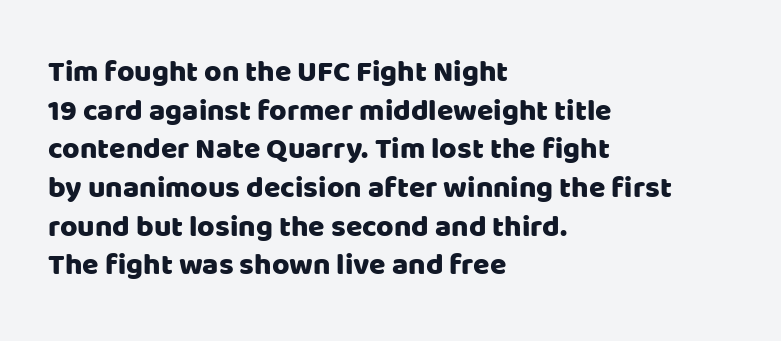
Q: Is the text italic (slanted)? A: No, it is upright.
Q: Is the typeface a serif or a sans-serif typeface? A: Sans-serif.
Q: Is the text underlined? A: No.
Q: How is the paragraph aligned? A: Left-aligned.
Q: Is the spacing between letters normal or unusually wide? A: Normal.
Q: Is the spacing between lines tight, normal or loose? A: Normal.
Q: Width (condensed, normal, or wide)? A: Normal.
Q: Stroke contrast? A: Low.
Q: x-height? A: Large.
Q: Monospaced? A: No.
